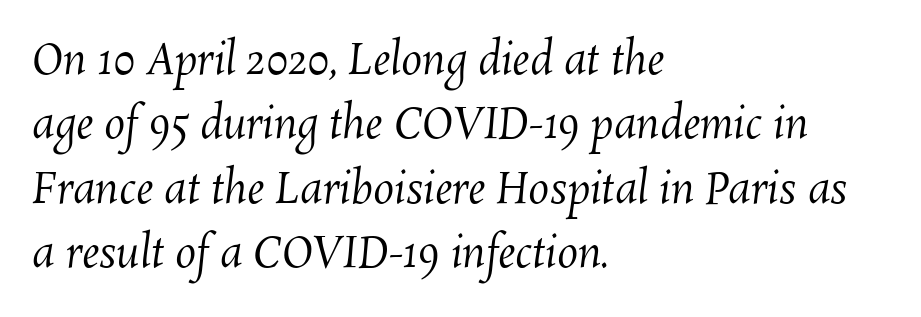
The image shows 42 px regular-weight type; set left-aligned, normal line spacing (1.53x), normal letter spacing, not underlined; medium stroke contrast and a medium x-height.
